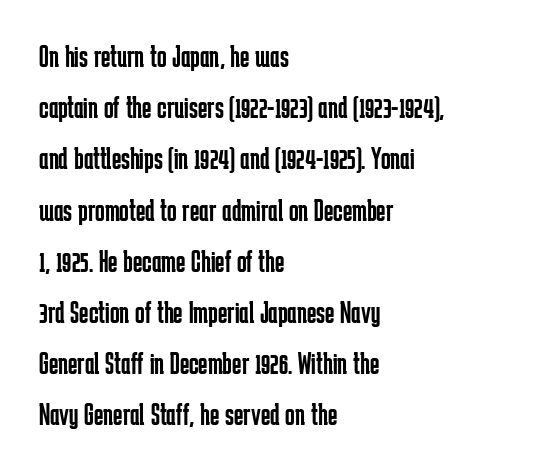
{"serif": "no", "italic": "no", "bold": "no", "weight": "regular", "width": "condensed", "stroke_contrast": "low", "x_height": "medium", "monospaced": "no", "underline": "no", "align": "left", "line_spacing": "normal", "line_spacing_ratio": 1.6, "letter_spacing": "normal", "letter_spacing_em": 0.0, "glyph_px": 32}
